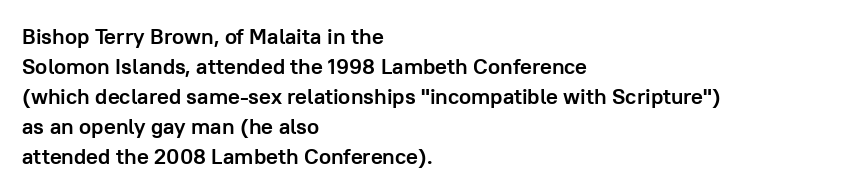
Q: Is the text bold? A: Yes.
Q: Is the text italic (slanted)? A: No, it is upright.
Q: Is the text underlined? A: No.
Q: How is the paragraph aligned? A: Left-aligned.
Q: Is the spacing between letters normal or unusually wide? A: Normal.
Q: Is the spacing between lines tight, normal or loose? A: Normal.
